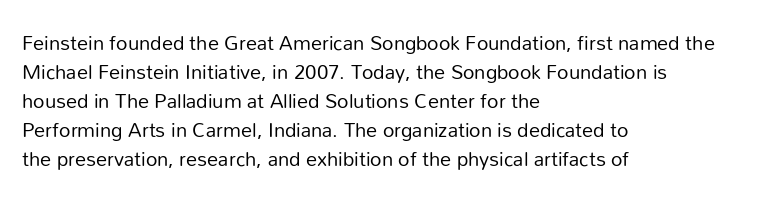
Beneath every word, the page is bare. Stems here are at most as thick as an everyday book face. When letters stand straight like this, we call the style roman or upright. This rendering leaves character spacing at its baseline value. The rendering uses a moderate line-height, typical for paragraphs.
